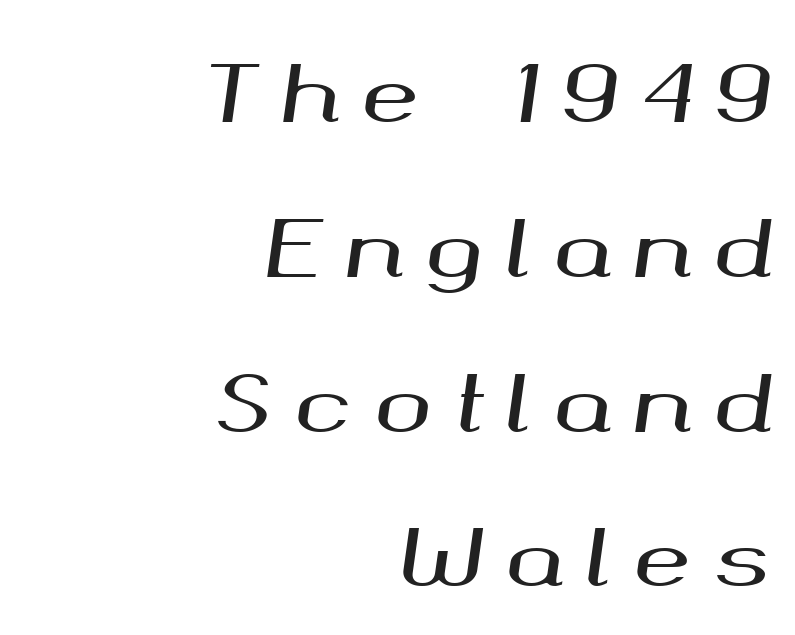
The axis of the letterforms is tilted away from vertical. A typesetter would call this proportional, since set widths differ per character. The line texture is sparse and dotted thanks to wide tracking. Honestly, there is no underline to notice here at all.
